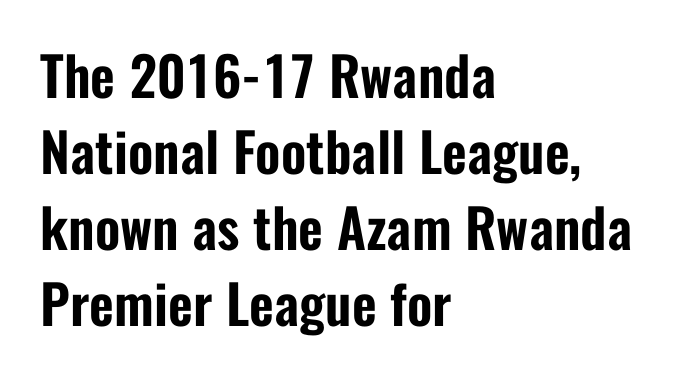
The image shows 54 px condensed sans-serif type, upright; set left-aligned, normal line spacing (1.41x), normal letter spacing, not underlined; low stroke contrast and a medium x-height.
